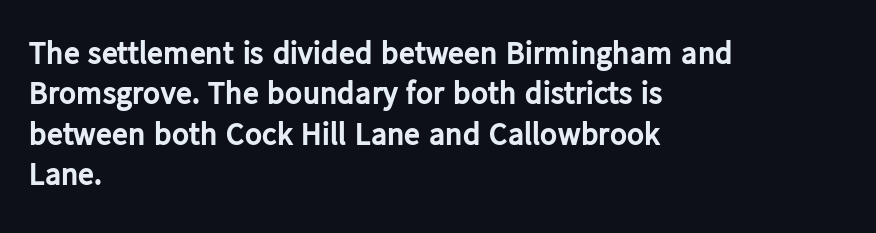
Descenders hang freely into open space. Nothing sits at the stroke ends, so this counts as sans-serif. In terms of letterspacing, this is plain default setting. Posture: vertical. A typesetter would call this proportional, since set widths differ per character. Casual observation: everything's shoved over to the left.
